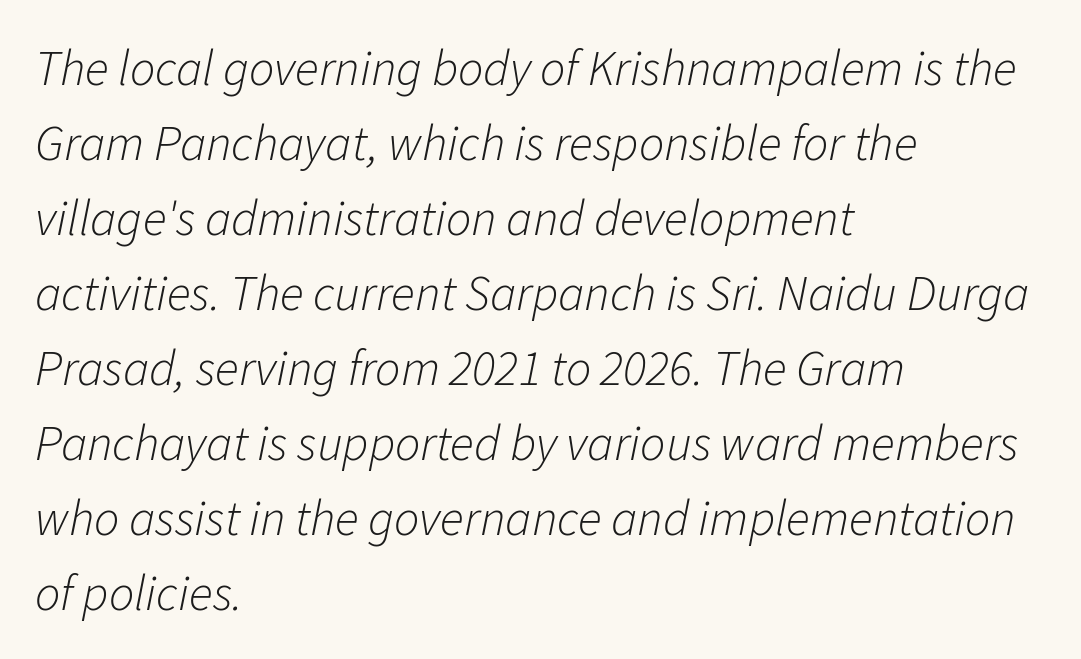
The image shows 50 px light type, italic (leaning right); set left-aligned, normal line spacing (1.5x), normal letter spacing, not underlined; low stroke contrast and a medium x-height.
